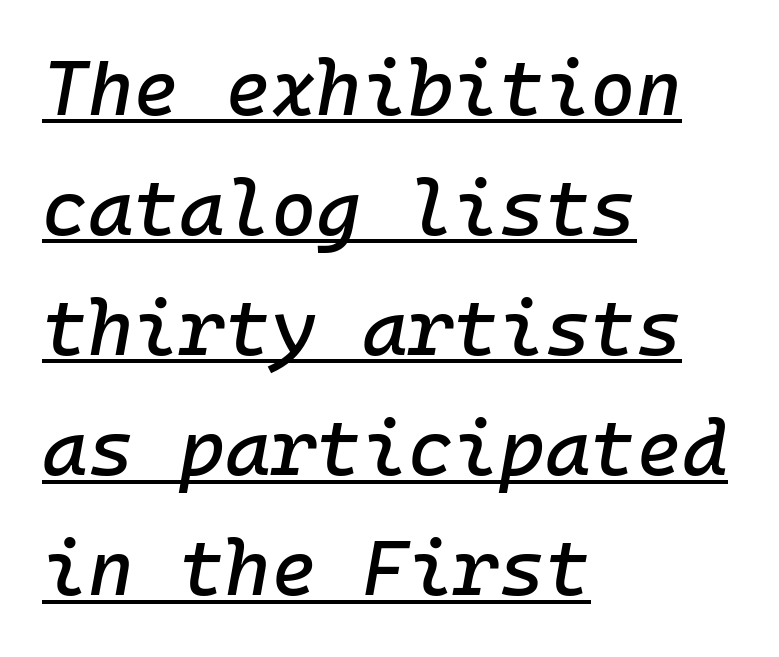
The letters march in equal steps, a hallmark of fixed-pitch type. Quick note: italic. This rendering leaves character spacing at its baseline value. Every row of glyphs begins at an identical x-position on the left. The leading is moderate, giving the passage an even texture.
